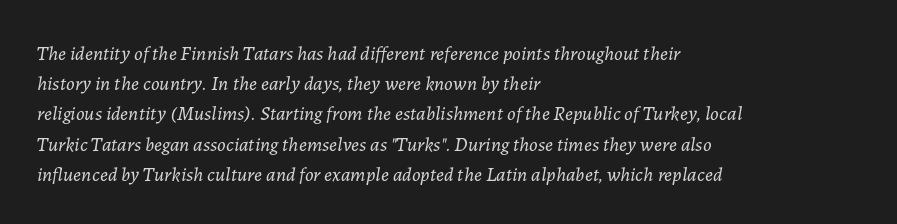
The image shows 20 px text type, italic (leaning right); set left-aligned, normal line spacing (1.51x), normal letter spacing, not underlined.
